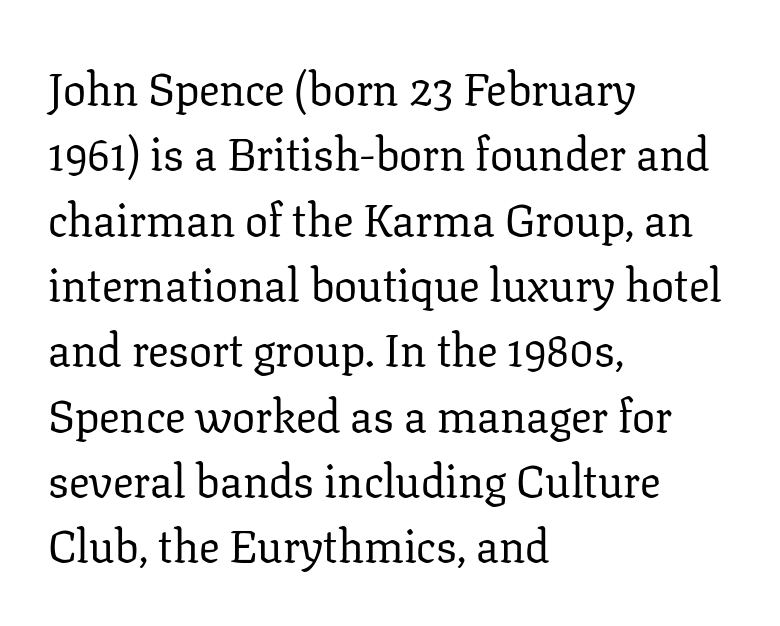
The image shows 46 px regular-weight serif type, upright; set left-aligned, normal line spacing (1.42x), normal letter spacing, not underlined; low stroke contrast and a medium x-height.
